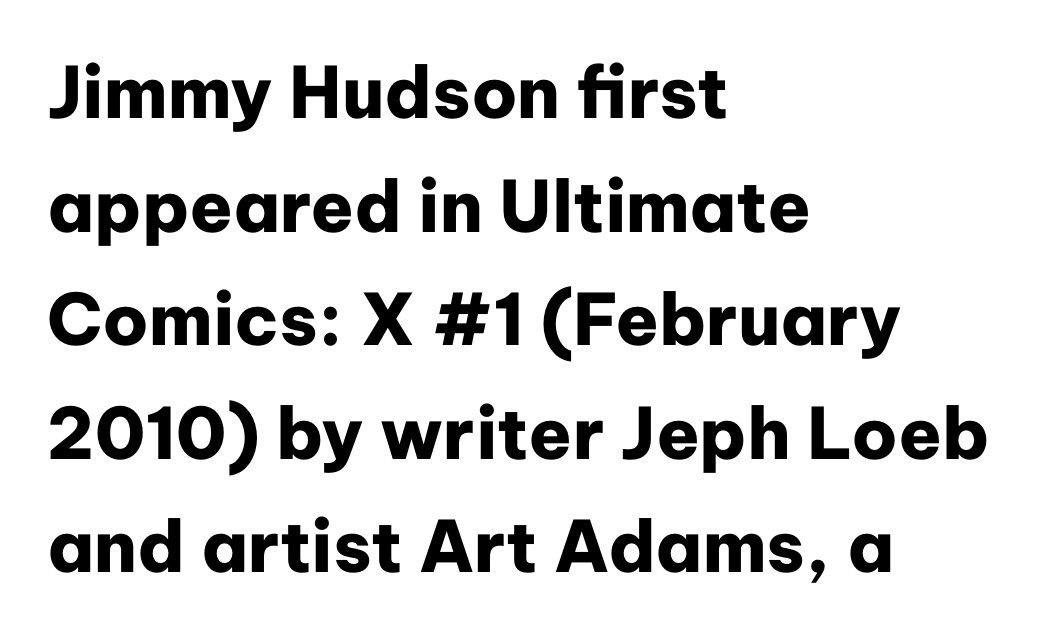
Q: Is the text bold? A: Yes.
Q: Is the text italic (slanted)? A: No, it is upright.
Q: Is the typeface a serif or a sans-serif typeface? A: Sans-serif.
Q: Is the text underlined? A: No.
Q: How is the paragraph aligned? A: Left-aligned.
Q: Is the spacing between letters normal or unusually wide? A: Normal.
Q: Is the spacing between lines tight, normal or loose? A: Normal.
Q: Width (condensed, normal, or wide)? A: Normal.
Q: Stroke contrast? A: Low.
Q: x-height? A: Medium.
Q: Monospaced? A: No.
